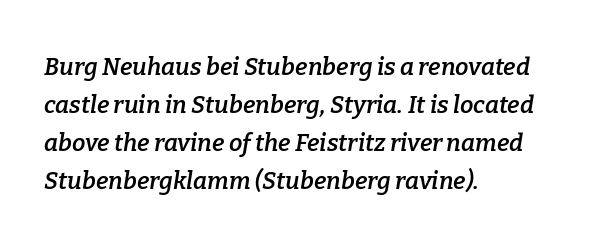
The image shows 24 px text type, italic (leaning right); set left-aligned, normal line spacing (1.59x), normal letter spacing, not underlined.
